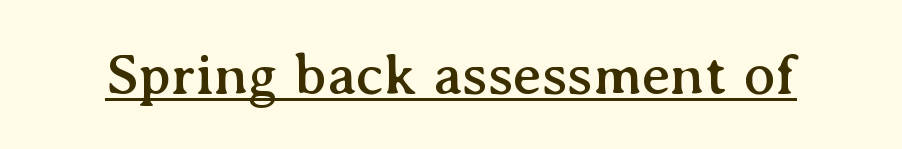
Does a line run under the words? Yes, clearly. The passage shown is typed in a proportional face where columns would drift. Designer's note — italics off, roman on. Glyph-to-glyph distance matches everyday printed text. A typesetter would label this face a serif.
